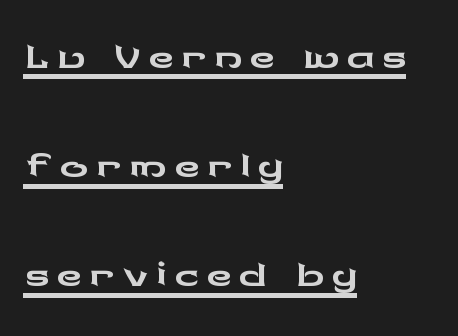
The image shows 70 px wide sans-serif type, upright; set left-aligned, normal line spacing (1.56x), underlined; low stroke contrast and a medium x-height.
